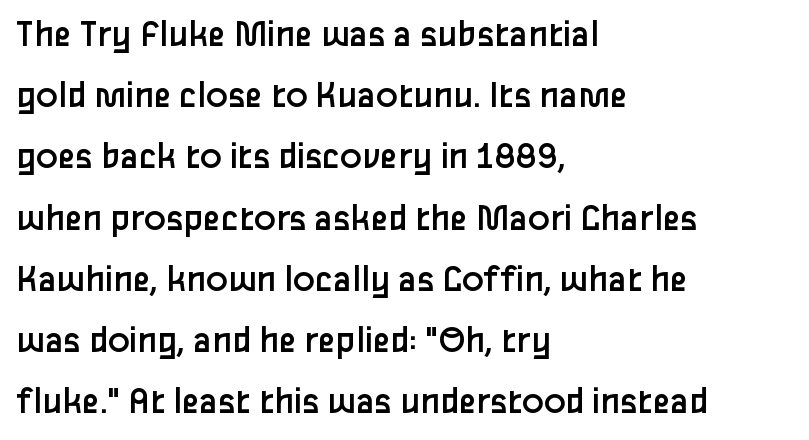
A quiet, ordinary-to-light weight characterises the typeface. Type style note: lacks serifs. Layout note: lines flush left. The glyphs are unaccompanied by any horizontal stroke below them. The leading is moderate, giving the passage an even texture. No extra tracking has been applied to these lines.
